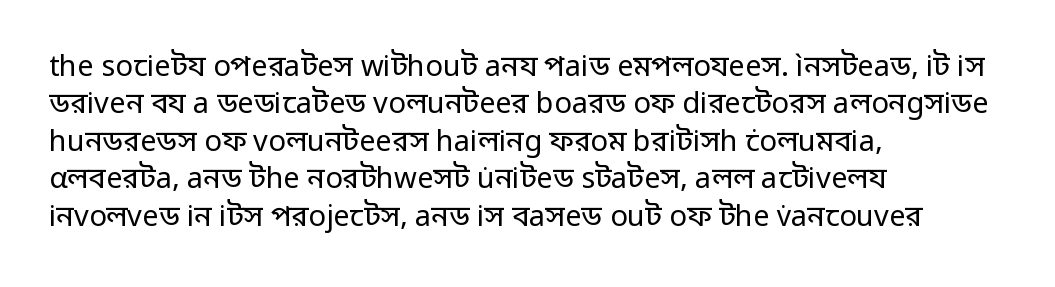
Q: Is the text bold? A: No.
Q: Is the text italic (slanted)? A: No, it is upright.
Q: Is the typeface a serif or a sans-serif typeface? A: Sans-serif.
Q: Is the text underlined? A: No.
Q: How is the paragraph aligned? A: Left-aligned.
Q: Is the spacing between letters normal or unusually wide? A: Normal.
Q: Is the spacing between lines tight, normal or loose? A: Normal.
Q: Width (condensed, normal, or wide)? A: Normal.
Q: Stroke contrast? A: Low.
Q: x-height? A: Medium.
Q: Monospaced? A: No.
